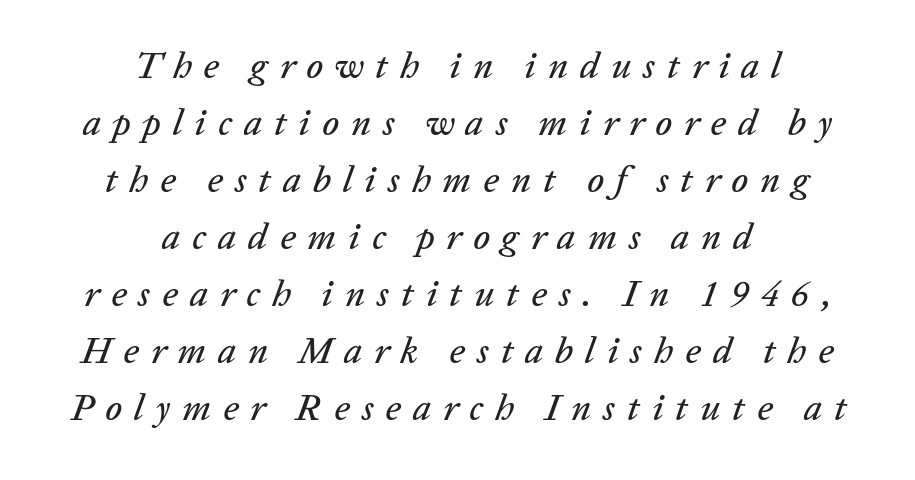
The image shows 37 px text type, italic (leaning right); set centered, normal line spacing (1.54x), unusually wide letter spacing (+0.32 em), not underlined; low stroke contrast and a medium x-height.
